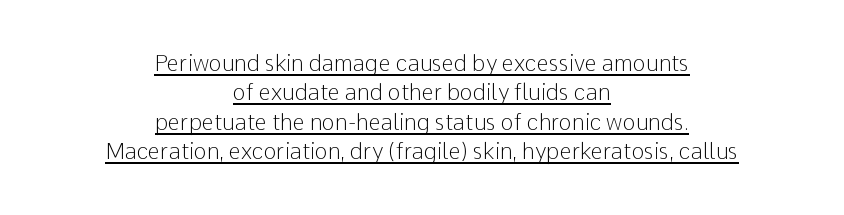
Q: Is the text bold? A: No.
Q: Is the text italic (slanted)? A: No, it is upright.
Q: Is the text underlined? A: Yes.
Q: How is the paragraph aligned? A: Centered.
Q: Is the spacing between letters normal or unusually wide? A: Normal.
Q: Is the spacing between lines tight, normal or loose? A: Normal.
